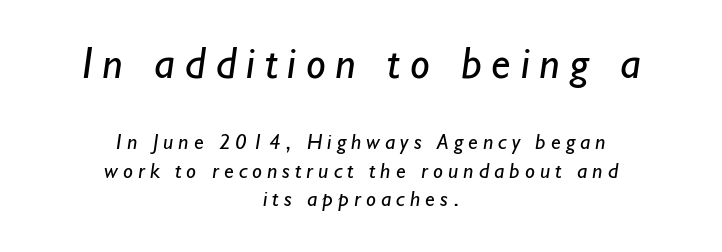
Does the type have serifs? No, each stem ends abruptly. The lines are quadded center. In terms of leading, this rendering sits right in the middle. Stems and bowls with no extra thickness — not bold.
